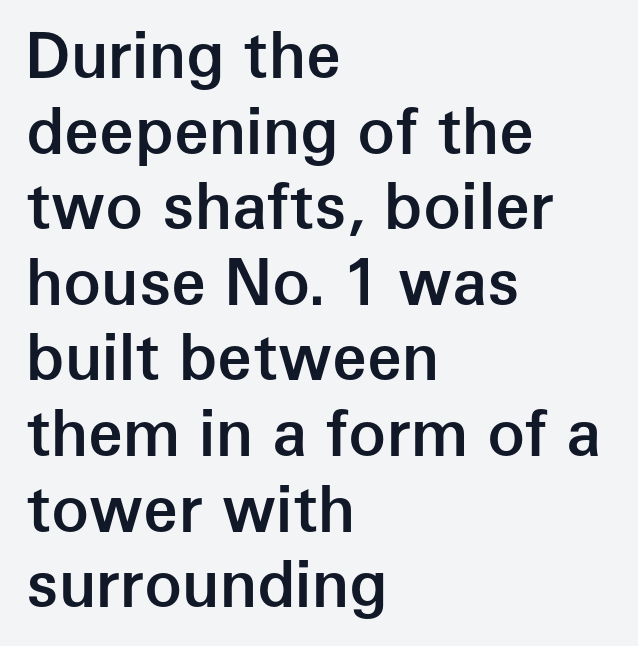
The image shows 63 px semibold sans-serif type, upright; set left-aligned, line spacing 1.2x, normal letter spacing, not underlined; low stroke contrast and a medium x-height.
